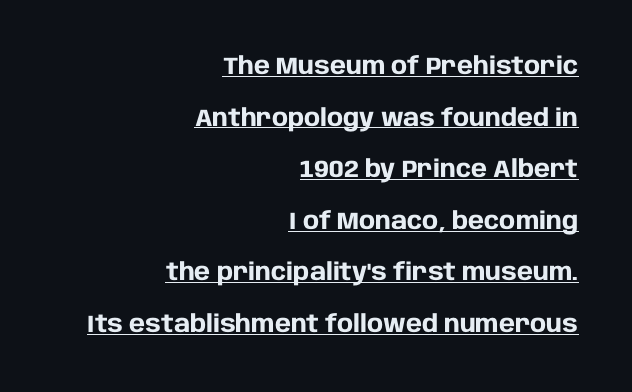
Does the leading feel generous? Absolutely, it's lavish. You can see a thin bar hugging the bottom of the glyphs. If you drew a line through each stem, it would be perfectly vertical. Line ends are locked; line starts wander.
